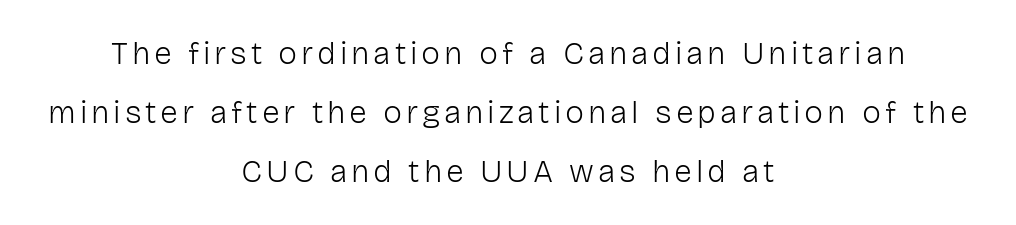
{"serif": "no", "italic": "no", "bold": "no", "weight": "light", "width": "normal", "stroke_contrast": "low", "x_height": "medium", "monospaced": "no", "underline": "no", "align": "center", "line_spacing_ratio": 1.84, "glyph_px": 32}
